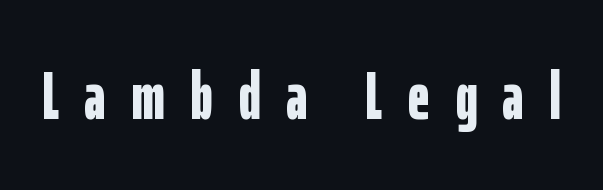
{"serif": "no", "italic": "no", "bold": "yes", "weight": "bold", "width": "condensed", "stroke_contrast": "low", "x_height": "medium", "monospaced": "no", "underline": "no", "letter_spacing": "wide", "letter_spacing_em": 0.37, "glyph_px": 68}
